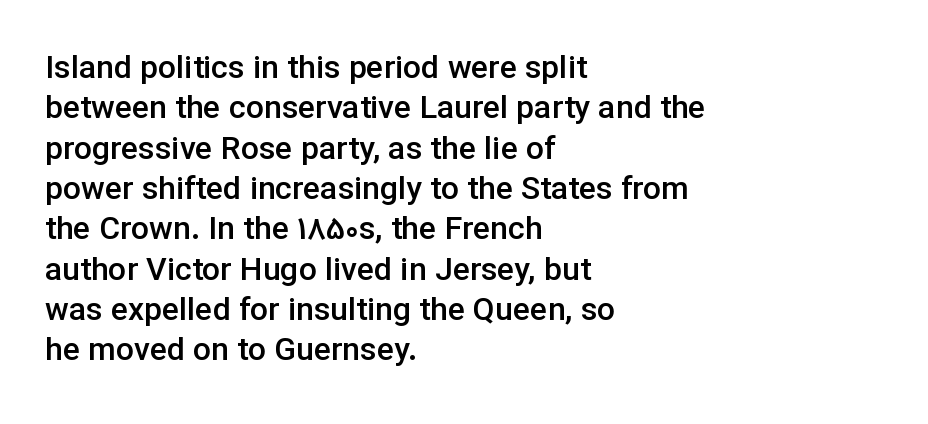
The image shows 32 px semibold sans-serif type, upright; set left-aligned, normal line spacing (1.26x), normal letter spacing, not underlined; low stroke contrast and a medium x-height.
